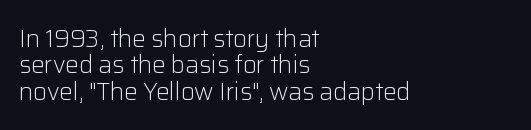
{"italic": "no", "bold": "no", "underline": "no", "align": "left", "line_spacing": "tight", "line_spacing_ratio": 1.1, "letter_spacing": "normal", "letter_spacing_em": 0.0, "glyph_px": 24}
